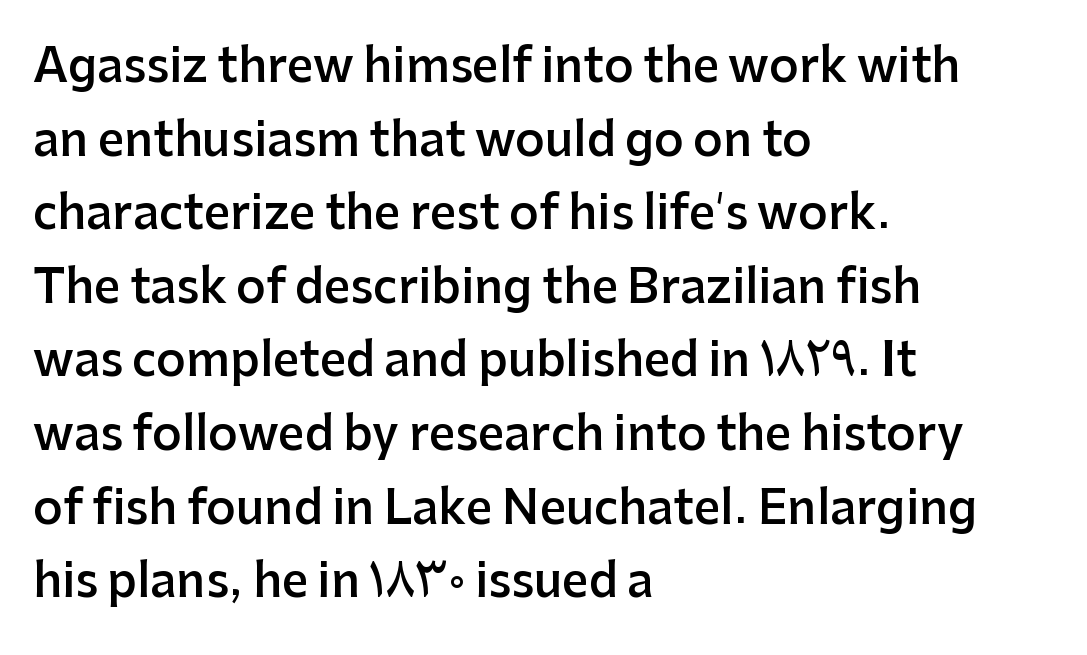
Q: Is the text bold? A: Semi-bold.
Q: Is the text italic (slanted)? A: No, it is upright.
Q: Is the typeface a serif or a sans-serif typeface? A: Sans-serif.
Q: Is the text underlined? A: No.
Q: How is the paragraph aligned? A: Left-aligned.
Q: Is the spacing between letters normal or unusually wide? A: Normal.
Q: Is the spacing between lines tight, normal or loose? A: Normal.
Q: Width (condensed, normal, or wide)? A: Normal.
Q: Stroke contrast? A: Low.
Q: x-height? A: Medium.
Q: Monospaced? A: No.
